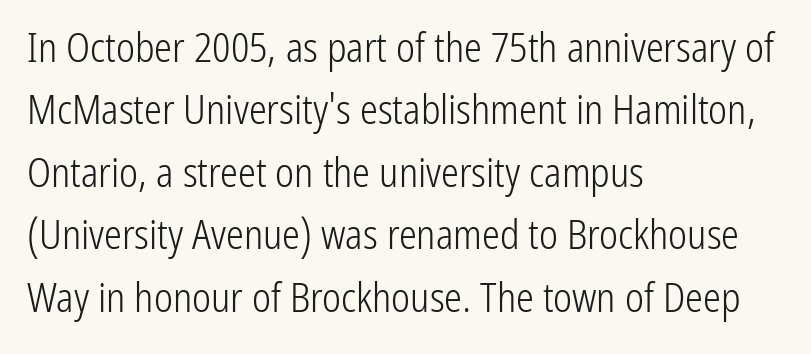
The image shows 40 px light, condensed sans-serif type, upright; set left-aligned, normal line spacing (1.56x), normal letter spacing, not underlined; low stroke contrast and a medium x-height.
